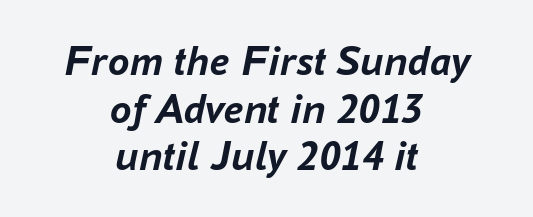
Q: Is the text bold? A: Yes.
Q: Is the text italic (slanted)? A: Yes, it leans right by about 16 degrees.
Q: Is the text underlined? A: No.
Q: How is the paragraph aligned? A: Centered.
Q: Is the spacing between letters normal or unusually wide? A: Normal.
Q: Is the spacing between lines tight, normal or loose? A: Tight.
Q: Width (condensed, normal, or wide)? A: Normal.
Q: Stroke contrast? A: Low.
Q: x-height? A: Medium.
Q: Monospaced? A: No.
